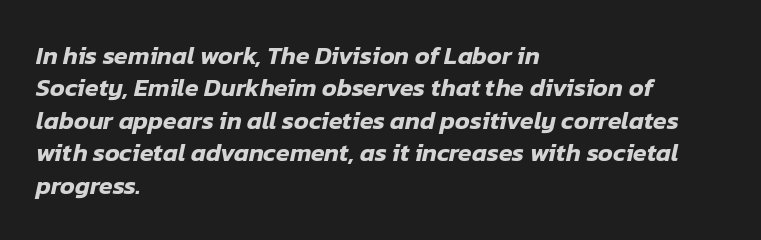
The image shows 25 px text type, italic (leaning right); set left-aligned, normal line spacing (1.3x), normal letter spacing, not underlined.
